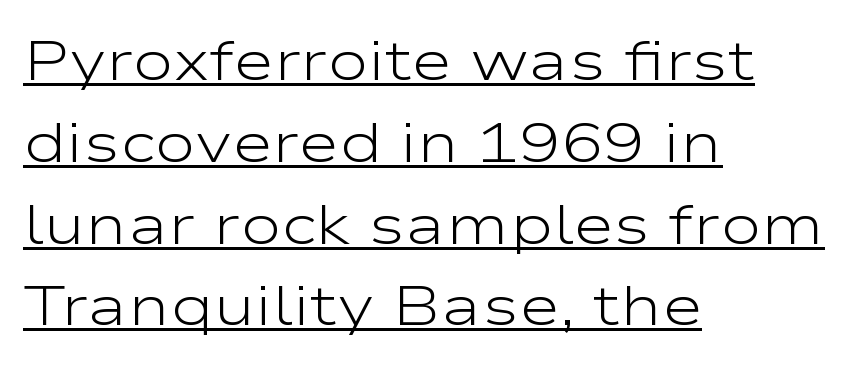
{"serif": "no", "italic": "no", "bold": "no", "weight": "light", "width": "wide", "stroke_contrast": "low", "x_height": "medium", "monospaced": "no", "underline": "yes", "align": "left", "line_spacing": "normal", "line_spacing_ratio": 1.46, "letter_spacing": "normal", "letter_spacing_em": 0.0, "glyph_px": 56}
